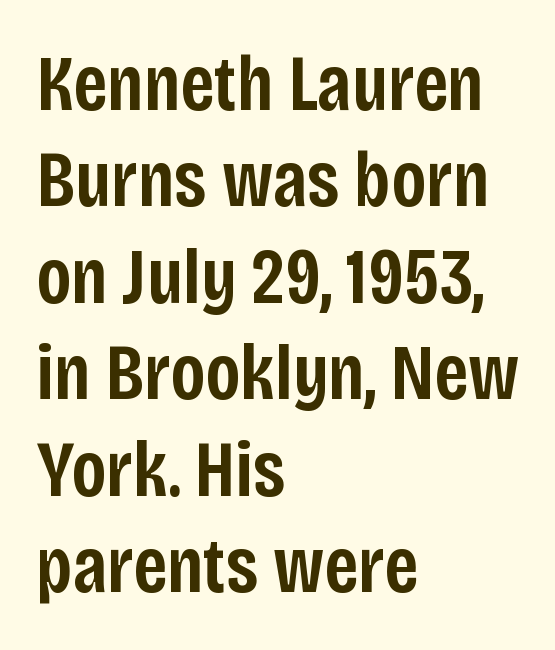
{"serif": "no", "italic": "no", "bold": "semi", "weight": "semibold", "width": "condensed", "stroke_contrast": "low", "x_height": "large", "monospaced": "no", "underline": "no", "align": "left", "line_spacing_ratio": 1.22, "letter_spacing": "normal", "letter_spacing_em": 0.0, "glyph_px": 79}
